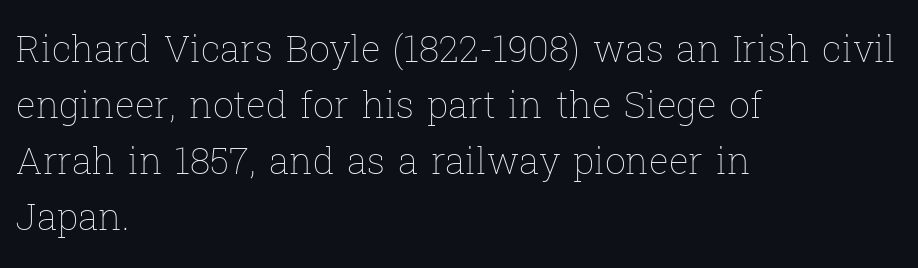
The image shows 37 px thin type, upright; set left-aligned, normal line spacing (1.51x), normal letter spacing, not underlined; low stroke contrast and a medium x-height.
